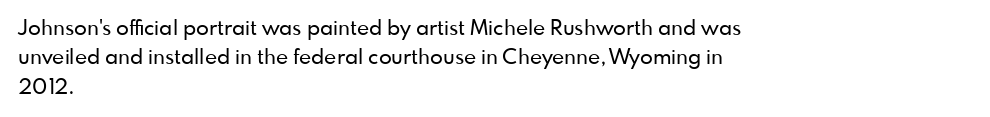
If you drew a ruler down the left edge, every line would touch it. The foot of each line stays bare and open. What's the leading like? Ordinary, nothing unusual. The axis of the letterforms is exactly vertical. Observe the ordinary spacing: letters are neighbours, not strangers.
